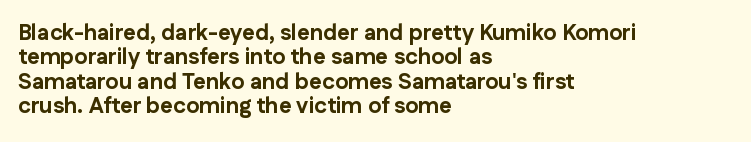
Q: Is the text bold? A: Yes.
Q: Is the text italic (slanted)? A: No, it is upright.
Q: Is the text underlined? A: No.
Q: How is the paragraph aligned? A: Left-aligned.
Q: Is the spacing between letters normal or unusually wide? A: Normal.
Q: Is the spacing between lines tight, normal or loose? A: Tight.
